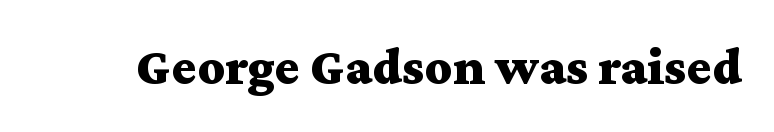
The image shows 53 px bold, wide serif type, upright; set normal letter spacing, not underlined; medium stroke contrast and a medium x-height.
